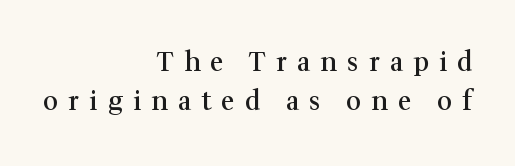
The image shows 26 px text type, upright; set right-aligned, normal line spacing (1.51x), unusually wide letter spacing (+0.39 em), not underlined.
